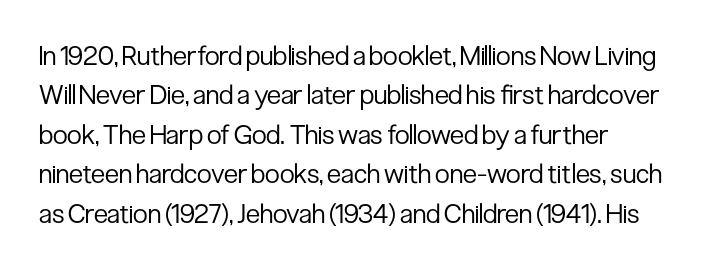
Quick note: not italic, upright. Is the stroke heavy? The answer is a plain regular-or-lighter. The setting favours the left margin, as ordinary paragraphs usually do. Has an underline been added? It has not. Tracking here is standard; glyphs follow each other at the usual distance. Line spacing here is normal.
